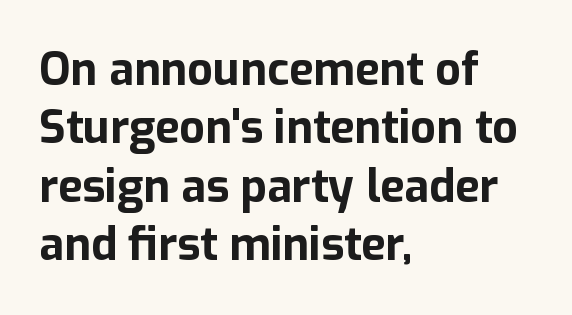
Q: Is the text bold? A: Yes.
Q: Is the text italic (slanted)? A: No, it is upright.
Q: Is the typeface a serif or a sans-serif typeface? A: Sans-serif.
Q: Is the text underlined? A: No.
Q: How is the paragraph aligned? A: Left-aligned.
Q: Is the spacing between letters normal or unusually wide? A: Normal.
Q: Is the spacing between lines tight, normal or loose? A: Normal.
Q: Width (condensed, normal, or wide)? A: Normal.
Q: Stroke contrast? A: Low.
Q: x-height? A: Medium.
Q: Monospaced? A: No.
